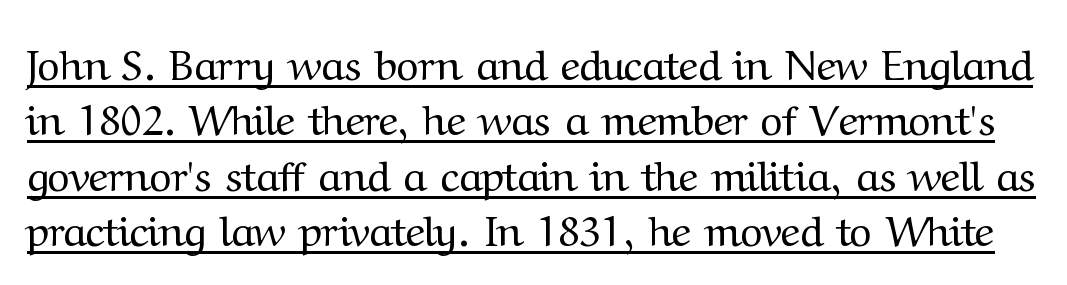
The image shows 43 px regular-weight serif type, upright; set normal line spacing (1.29x), normal letter spacing, underlined; medium stroke contrast and a medium x-height.
